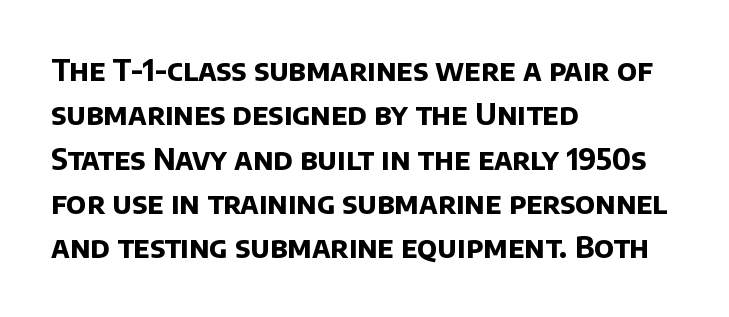
Does extra space separate the letters? No, they use regular spacing. How would I describe the line gaps? Plain and ordinary. I'd describe the lettering as bold — thick and assertive. Varying glyph widths throughout — classic text-font behaviour.
